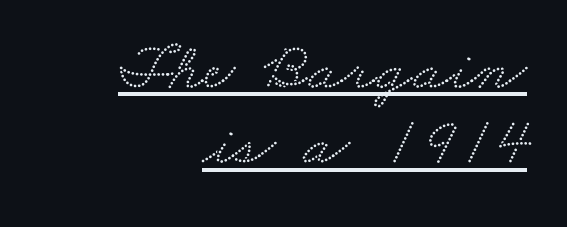
Q: Is the typeface a serif or a sans-serif typeface? A: Serif.
Q: Is the text underlined? A: Yes.
Q: How is the paragraph aligned? A: Right-aligned.
Q: Is the spacing between letters normal or unusually wide? A: Normal.
Q: Is the spacing between lines tight, normal or loose? A: Tight.
Q: Width (condensed, normal, or wide)? A: Wide.
Q: Stroke contrast? A: Medium.
Q: x-height? A: Small.
Q: Monospaced? A: No.
